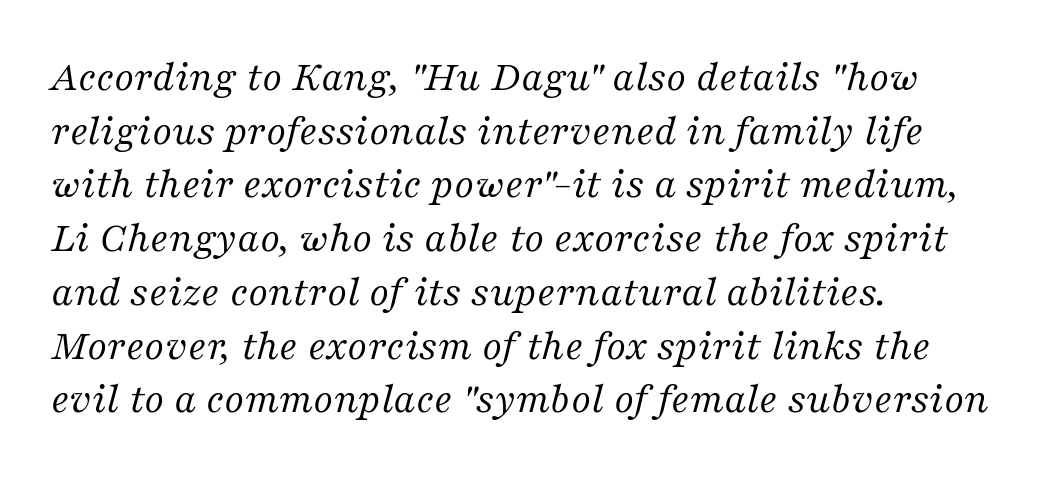
Q: Is the text bold? A: No.
Q: Is the text italic (slanted)? A: Yes, it leans right by about 16 degrees.
Q: Is the typeface a serif or a sans-serif typeface? A: Serif.
Q: Is the text underlined? A: No.
Q: How is the paragraph aligned? A: Left-aligned.
Q: Is the spacing between letters normal or unusually wide? A: Normal.
Q: Is the spacing between lines tight, normal or loose? A: Normal.
Q: Width (condensed, normal, or wide)? A: Normal.
Q: Stroke contrast? A: Medium.
Q: x-height? A: Medium.
Q: Monospaced? A: No.
